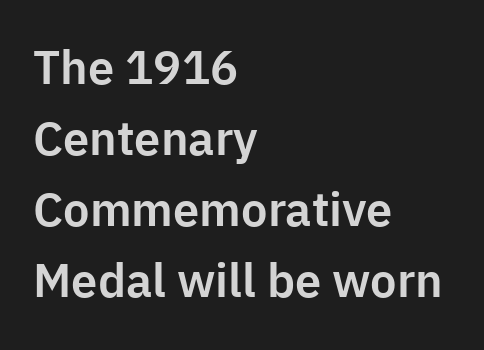
Q: Is the text italic (slanted)? A: No, it is upright.
Q: Is the typeface a serif or a sans-serif typeface? A: Sans-serif.
Q: Is the text underlined? A: No.
Q: How is the paragraph aligned? A: Left-aligned.
Q: Is the spacing between letters normal or unusually wide? A: Normal.
Q: Is the spacing between lines tight, normal or loose? A: Normal.
Q: Width (condensed, normal, or wide)? A: Normal.
Q: Stroke contrast? A: Low.
Q: x-height? A: Medium.
Q: Monospaced? A: No.
